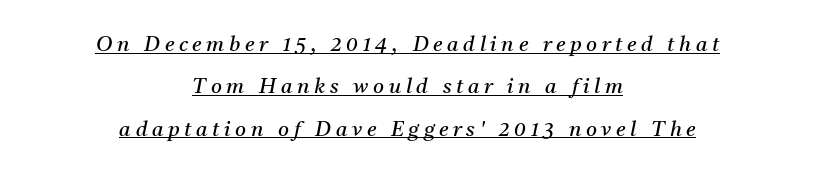
Display-style spreading of the glyphs; the letterfit is very open. Does the lettering tilt? It does — this is italic. Regarding leading, the lines here are spaced well apart. The weight tops out at a normal text grade.
